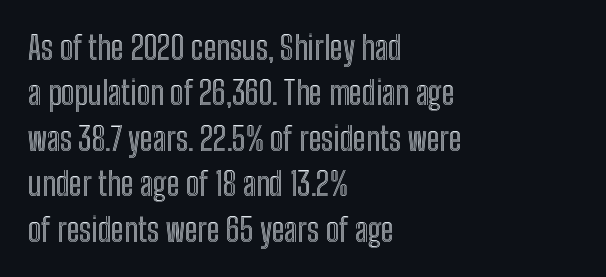
{"italic": "no", "width": "condensed", "x_height": "medium", "monospaced": "no", "underline": "no", "align": "left", "line_spacing": "normal", "line_spacing_ratio": 1.42, "letter_spacing": "normal", "letter_spacing_em": 0.0, "glyph_px": 32}
